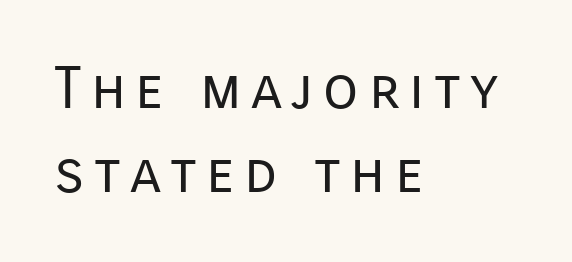
{"serif": "no", "italic": "no", "bold": "no", "weight": "regular", "width": "normal", "stroke_contrast": "low", "x_height": "medium", "monospaced": "no", "underline": "no", "align": "left", "line_spacing": "normal", "line_spacing_ratio": 1.44, "glyph_px": 58}
